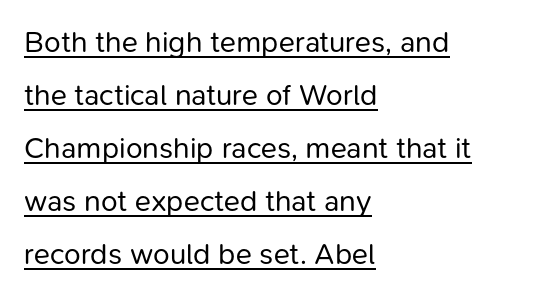
The characters are drawn with everyday or finer stroke widths. Tracking here is standard; glyphs follow each other at the usual distance. Tall strokes in this sample are plumb rather than angled. You can tell from the bare stems that sans-serif type was used. Emphasis is given by a line drawn under the lettering. A typesetter would call this proportional, since set widths differ per character.
